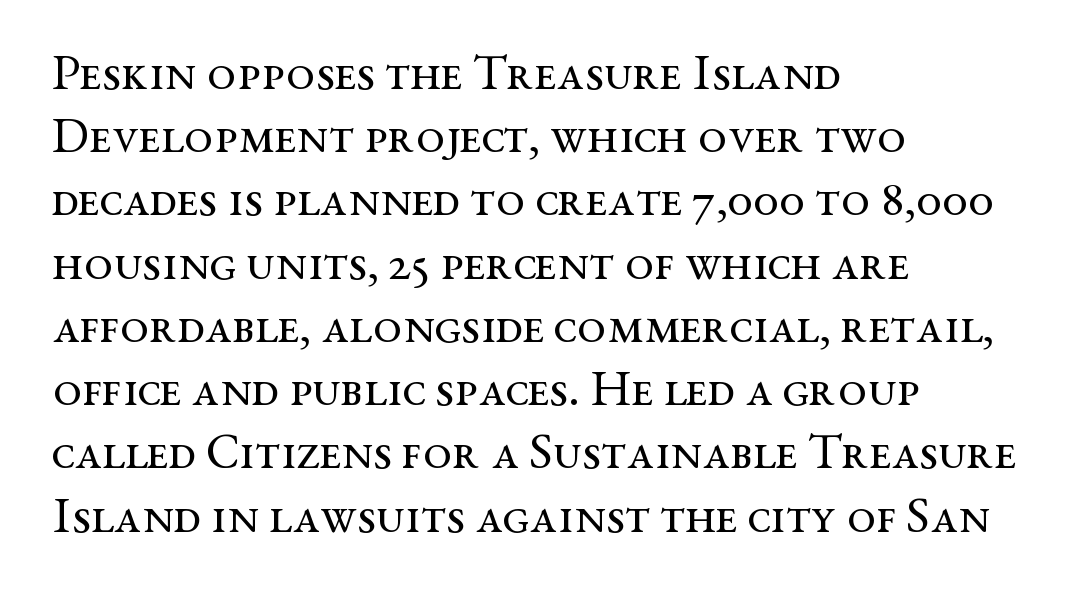
Q: Is the text bold? A: No.
Q: Is the text italic (slanted)? A: No, it is upright.
Q: Is the typeface a serif or a sans-serif typeface? A: Serif.
Q: Is the text underlined? A: No.
Q: How is the paragraph aligned? A: Left-aligned.
Q: Is the spacing between letters normal or unusually wide? A: Normal.
Q: Width (condensed, normal, or wide)? A: Wide.
Q: Stroke contrast? A: Medium.
Q: x-height? A: Medium.
Q: Monospaced? A: No.
